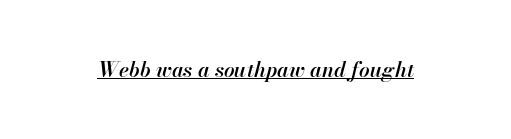
{"italic": "yes", "lean": "right", "slant_degrees": 13, "bold": "semi", "underline": "yes", "letter_spacing": "normal", "letter_spacing_em": 0.0, "glyph_px": 21}
